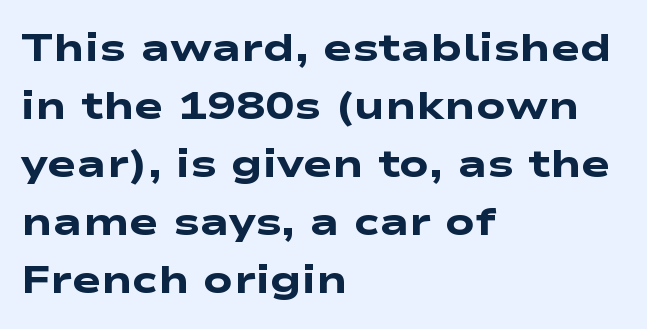
Q: Is the text bold? A: Yes.
Q: Is the typeface a serif or a sans-serif typeface? A: Sans-serif.
Q: Is the text underlined? A: No.
Q: How is the paragraph aligned? A: Left-aligned.
Q: Is the spacing between letters normal or unusually wide? A: Normal.
Q: Is the spacing between lines tight, normal or loose? A: Normal.
Q: Width (condensed, normal, or wide)? A: Wide.
Q: Stroke contrast? A: Low.
Q: x-height? A: Medium.
Q: Monospaced? A: No.
